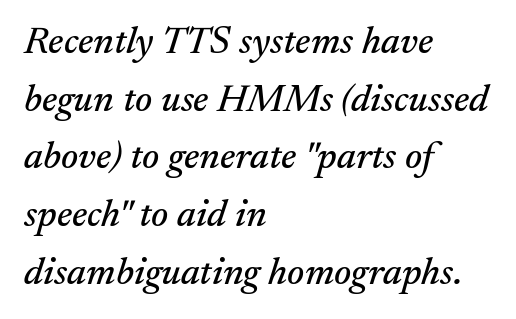
{"serif": "yes", "italic": "yes", "lean": "right", "slant_degrees": 17, "width": "normal", "stroke_contrast": "medium", "x_height": "small", "monospaced": "no", "underline": "no", "align": "left", "line_spacing": "normal", "line_spacing_ratio": 1.48, "letter_spacing": "normal", "letter_spacing_em": 0.0, "glyph_px": 39}
